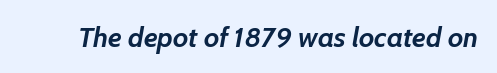
The image shows 28 px semibold type, italic (leaning right); set normal letter spacing, not underlined; low stroke contrast and a medium x-height.
